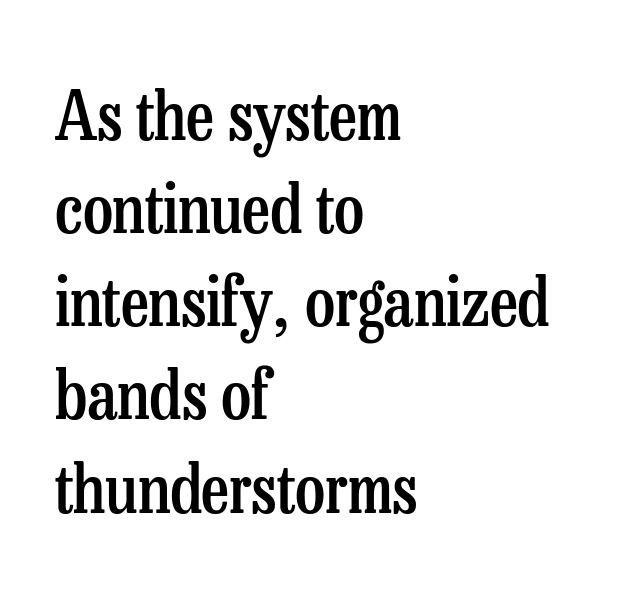
The image shows 68 px semibold, condensed serif type, upright; set left-aligned, normal line spacing (1.37x), normal letter spacing, not underlined; low stroke contrast and a medium x-height.
